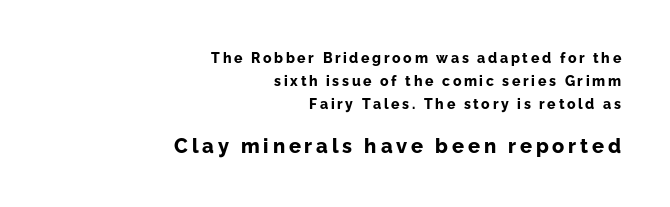
{"italic": "no", "bold": "yes", "underline": "no", "align": "right", "line_spacing": "normal", "line_spacing_ratio": 1.64, "larger_block": "second", "size_ratio": 1.43, "glyph_px": 20}
